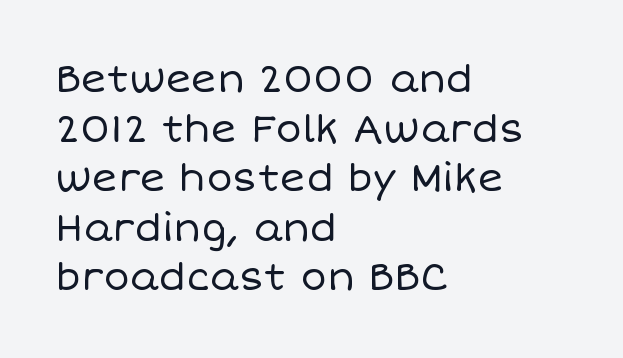
Q: Is the text bold? A: No.
Q: Is the text italic (slanted)? A: No, it is upright.
Q: Is the text underlined? A: No.
Q: How is the paragraph aligned? A: Left-aligned.
Q: Is the spacing between letters normal or unusually wide? A: Normal.
Q: Is the spacing between lines tight, normal or loose? A: Normal.
Q: Width (condensed, normal, or wide)? A: Normal.
Q: Stroke contrast? A: Low.
Q: x-height? A: Large.
Q: Monospaced? A: No.
